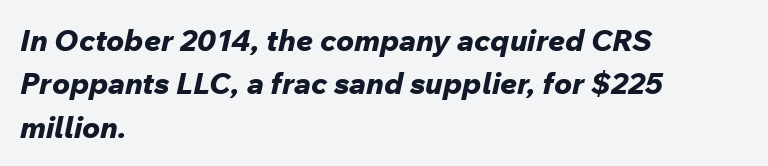
Q: Is the text bold? A: Yes.
Q: Is the text italic (slanted)? A: Yes, it leans right by about 12 degrees.
Q: Is the text underlined? A: No.
Q: How is the paragraph aligned? A: Left-aligned.
Q: Is the spacing between letters normal or unusually wide? A: Normal.
Q: Is the spacing between lines tight, normal or loose? A: Normal.
Q: Width (condensed, normal, or wide)? A: Normal.
Q: Stroke contrast? A: Low.
Q: x-height? A: Medium.
Q: Monospaced? A: No.
